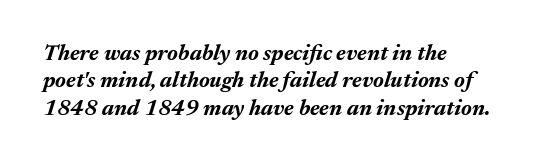
Characters are canted at an angle relative to the baseline's perpendicular. This sample uses plain, unmodified letter spacing. The setting favours the left margin, as ordinary paragraphs usually do. Anything drawn beneath the words? Only blank space.
